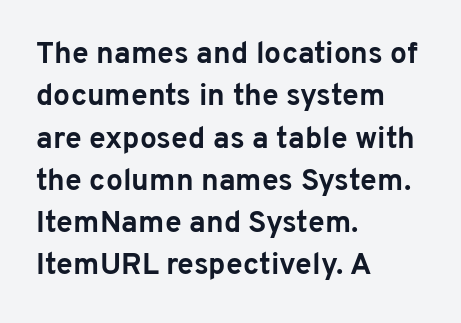
The face used here is a sans, in the tradition of grotesques and geometrics. Style check: upright. In terms of leading, this rendering sits right in the middle. The space directly below the letters is spotless. Looks like regular typesetting: each glyph gets only the width it needs.
